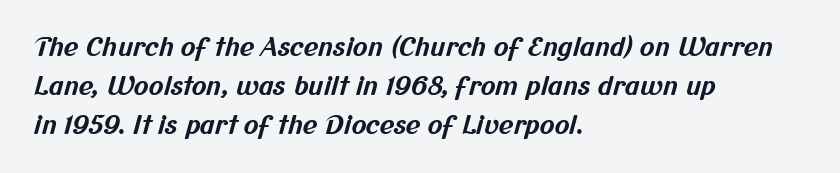
The image shows 25 px bold type; set left-aligned, normal line spacing (1.56x), normal letter spacing, not underlined.
